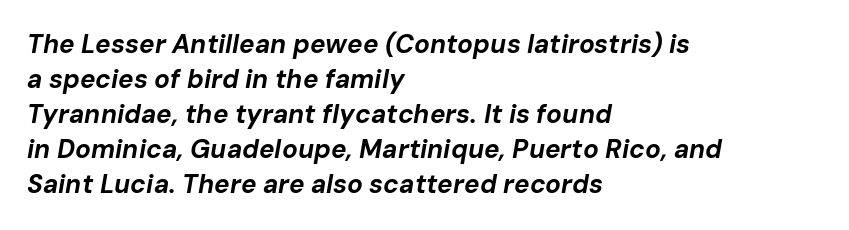
The image shows 26 px bold type, italic (leaning right); set left-aligned, normal line spacing (1.35x), normal letter spacing, not underlined.
